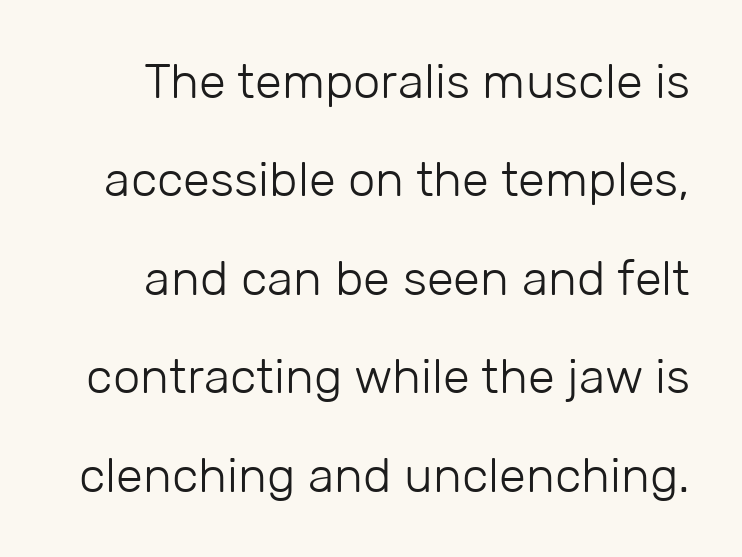
{"serif": "no", "italic": "no", "bold": "no", "weight": "light", "width": "normal", "stroke_contrast": "low", "x_height": "medium", "monospaced": "no", "underline": "no", "line_spacing": "loose", "line_spacing_ratio": 2.01, "letter_spacing": "normal", "letter_spacing_em": 0.0, "glyph_px": 49}
